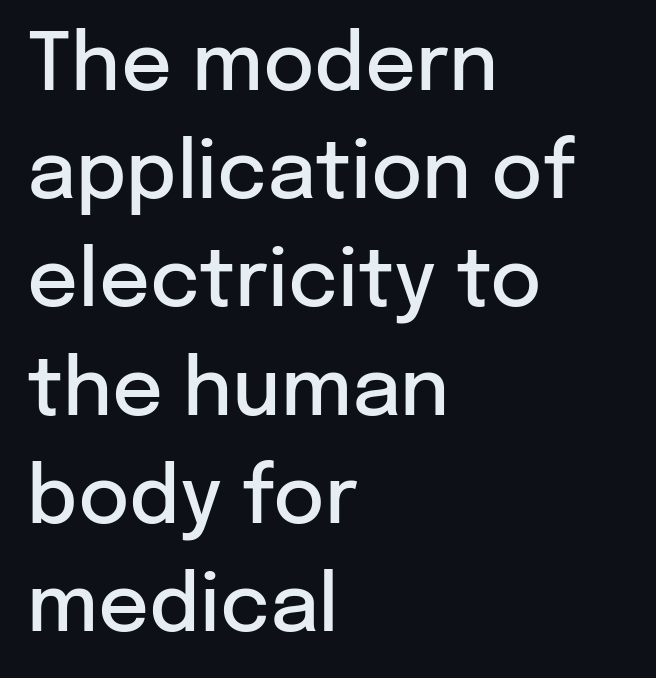
{"serif": "no", "italic": "no", "bold": "semi", "weight": "semibold", "width": "normal", "stroke_contrast": "low", "x_height": "medium", "monospaced": "no", "underline": "no", "align": "left", "line_spacing": "normal", "line_spacing_ratio": 1.37, "letter_spacing": "normal", "letter_spacing_em": 0.0, "glyph_px": 79}
